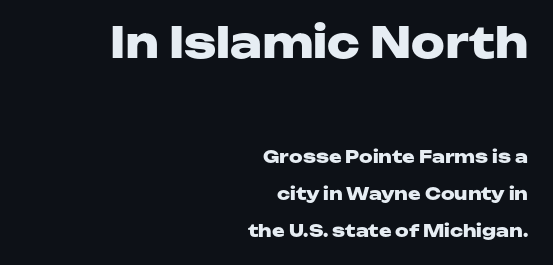
Size hierarchy here favors the leading block over the trailing one. Each line ends at the same right margin while the left side varies. Unlike a traditional serif, this face leaves its strokes unadorned. The rendering keeps characters at their native spacing.
